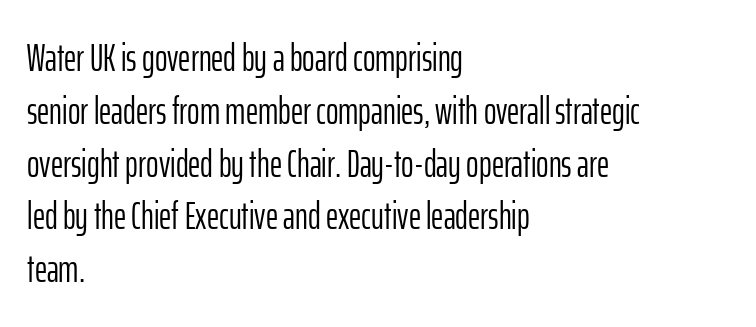
This rendering leaves character spacing at its baseline value. Each stroke keeps to a modest, everyday thickness or less. How would I describe the line gaps? Plain and ordinary. Quick note: underline off. The lines are quadded left.
